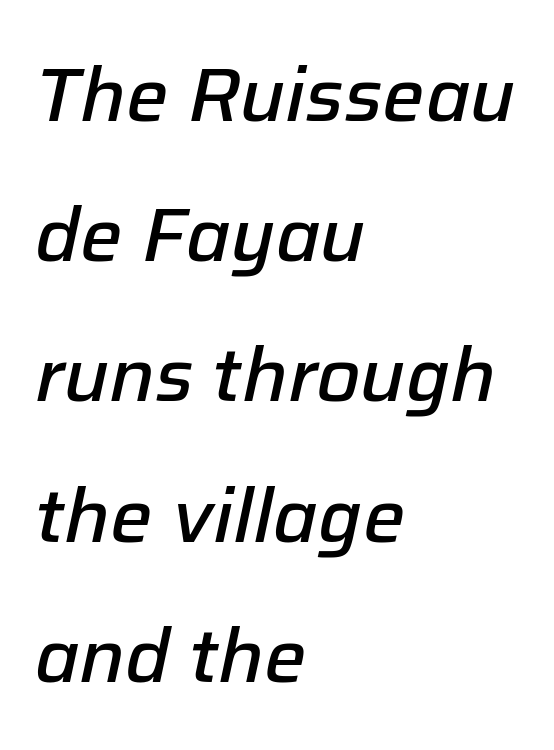
{"italic": "yes", "lean": "right", "slant_degrees": 12, "bold": "semi", "weight": "semibold", "width": "normal", "stroke_contrast": "low", "x_height": "medium", "monospaced": "no", "underline": "no", "align": "left", "line_spacing_ratio": 1.87, "letter_spacing": "normal", "letter_spacing_em": 0.0, "glyph_px": 75}
